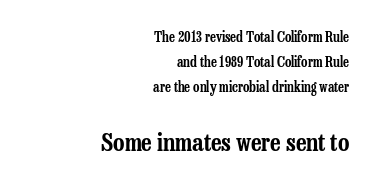
Q: Is the text italic (slanted)? A: No, it is upright.
Q: Is the text underlined? A: No.
Q: How is the paragraph aligned? A: Right-aligned.
Q: Is the spacing between letters normal or unusually wide? A: Normal.
Q: Which block of text is set in a larger size, the first (top) or the second (bottom)? A: The second (bottom) one.
